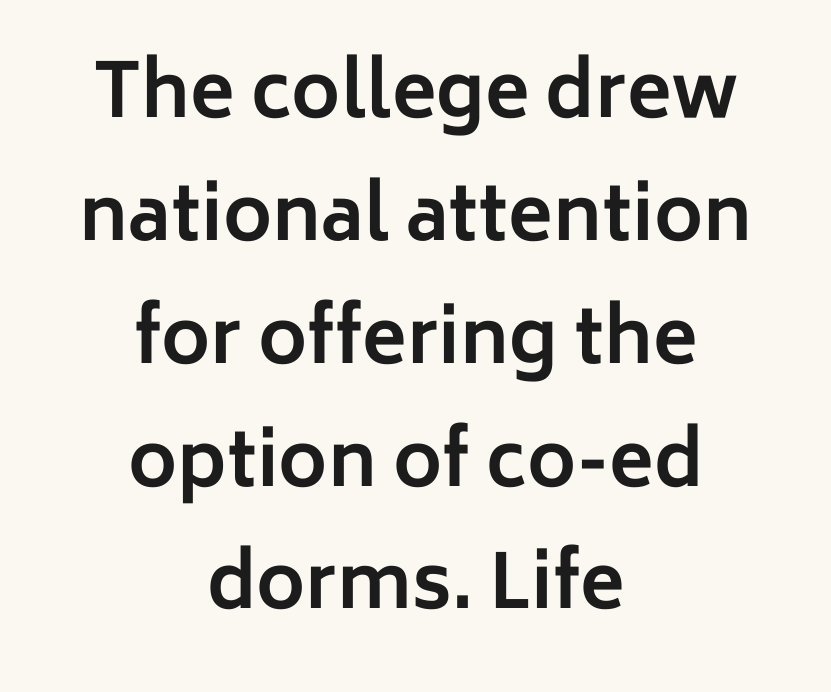
{"serif": "no", "italic": "no", "bold": "yes", "weight": "bold", "width": "normal", "stroke_contrast": "low", "x_height": "medium", "monospaced": "no", "underline": "no", "align": "center", "line_spacing": "normal", "line_spacing_ratio": 1.66, "letter_spacing": "normal", "letter_spacing_em": 0.0, "glyph_px": 74}
